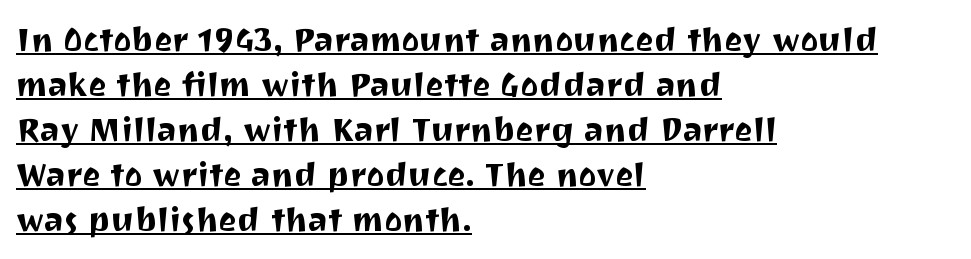
{"serif": "no", "italic": "no", "width": "normal", "stroke_contrast": "medium", "x_height": "medium", "monospaced": "no", "underline": "yes", "align": "left", "line_spacing": "normal", "line_spacing_ratio": 1.32, "letter_spacing": "normal", "letter_spacing_em": 0.0, "glyph_px": 34}
